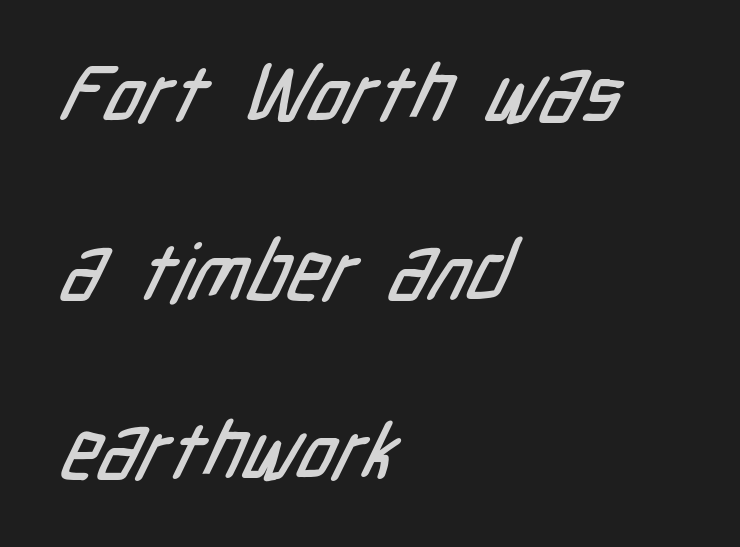
Q: Is the typeface a serif or a sans-serif typeface? A: Sans-serif.
Q: Is the text underlined? A: No.
Q: How is the paragraph aligned? A: Left-aligned.
Q: Is the spacing between letters normal or unusually wide? A: Normal.
Q: Is the spacing between lines tight, normal or loose? A: Loose.
Q: Width (condensed, normal, or wide)? A: Condensed.
Q: Stroke contrast? A: Low.
Q: x-height? A: Medium.
Q: Monospaced? A: No.
